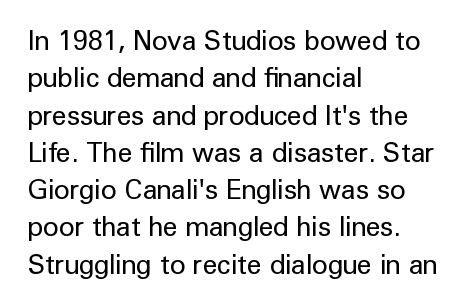
{"italic": "no", "bold": "no", "underline": "no", "align": "left", "line_spacing": "normal", "line_spacing_ratio": 1.38, "letter_spacing": "normal", "letter_spacing_em": 0.0, "glyph_px": 27}
